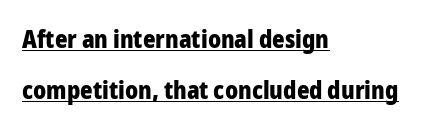
The image shows 24 px bold type, upright; set left-aligned, loose line spacing (2.13x), normal letter spacing, underlined.
